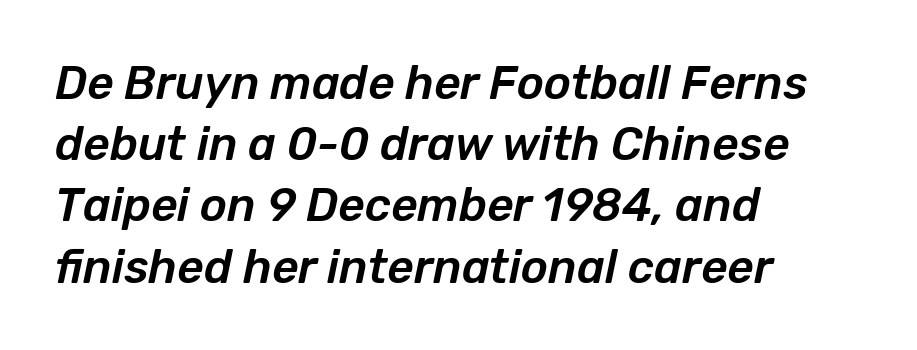
{"italic": "yes", "lean": "right", "slant_degrees": 12, "width": "normal", "stroke_contrast": "low", "x_height": "medium", "monospaced": "no", "underline": "no", "align": "left", "line_spacing": "normal", "line_spacing_ratio": 1.33, "letter_spacing": "normal", "letter_spacing_em": 0.0, "glyph_px": 46}
